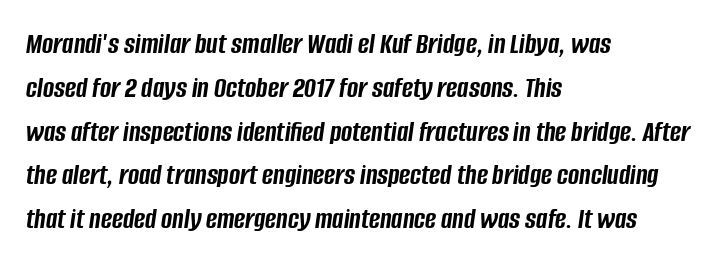
{"italic": "yes", "lean": "right", "slant_degrees": 8, "bold": "yes", "weight": "semibold", "width": "condensed", "stroke_contrast": "low", "x_height": "large", "monospaced": "no", "underline": "no", "align": "left", "line_spacing": "normal", "line_spacing_ratio": 1.46, "letter_spacing": "normal", "letter_spacing_em": 0.0, "glyph_px": 30}
